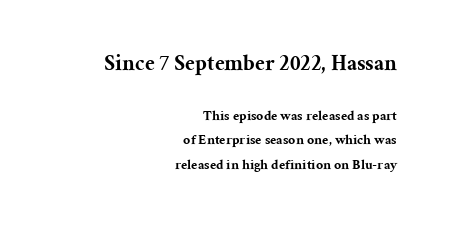
{"italic": "no", "bold": "yes", "underline": "no", "align": "right", "line_spacing_ratio": 1.74, "letter_spacing": "normal", "letter_spacing_em": 0.0, "larger_block": "first", "size_ratio": 1.57, "glyph_px": 22}
